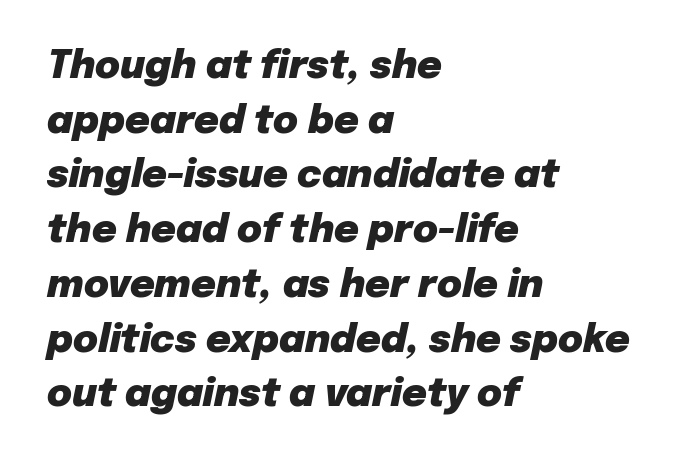
{"italic": "yes", "lean": "right", "slant_degrees": 12, "bold": "yes", "weight": "heavy", "width": "normal", "stroke_contrast": "low", "x_height": "medium", "monospaced": "no", "underline": "no", "align": "left", "line_spacing": "normal", "line_spacing_ratio": 1.44, "letter_spacing": "normal", "letter_spacing_em": 0.0, "glyph_px": 38}
